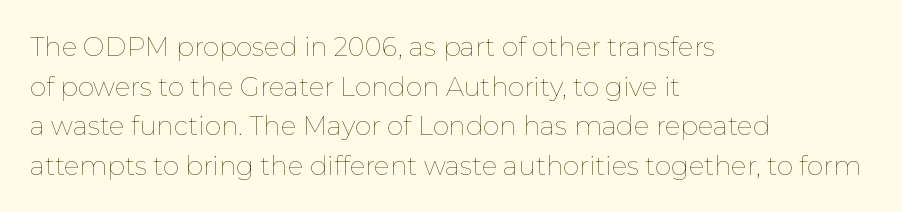
{"italic": "no", "bold": "no", "underline": "no", "align": "left", "line_spacing": "normal", "line_spacing_ratio": 1.52, "letter_spacing": "normal", "letter_spacing_em": 0.0, "glyph_px": 26}
